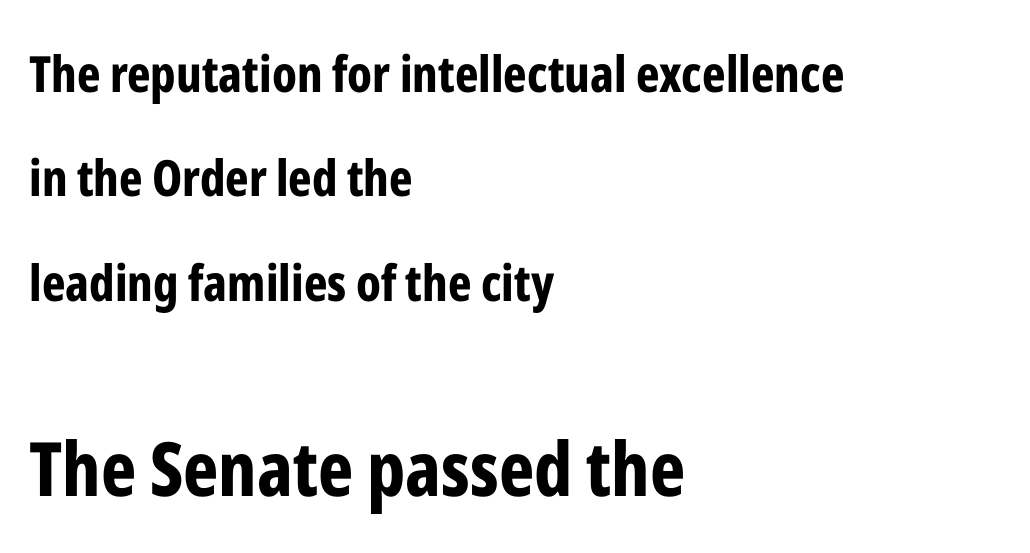
{"serif": "no", "italic": "no", "bold": "yes", "weight": "bold", "width": "condensed", "stroke_contrast": "low", "x_height": "medium", "monospaced": "no", "underline": "no", "align": "left", "line_spacing": "loose", "line_spacing_ratio": 2.09, "letter_spacing": "normal", "letter_spacing_em": 0.0, "larger_block": "second", "size_ratio": 1.5, "glyph_px": 75}
